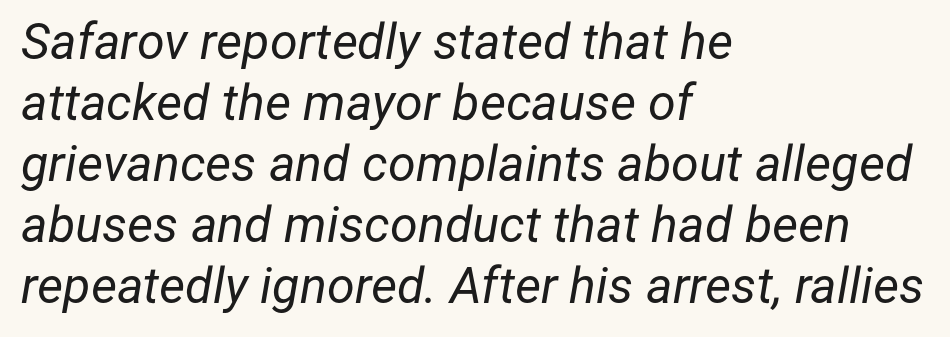
{"italic": "yes", "lean": "right", "slant_degrees": 12, "bold": "no", "weight": "regular", "width": "normal", "stroke_contrast": "low", "x_height": "medium", "monospaced": "no", "underline": "no", "align": "left", "line_spacing_ratio": 1.22, "letter_spacing": "normal", "letter_spacing_em": 0.0, "glyph_px": 50}
